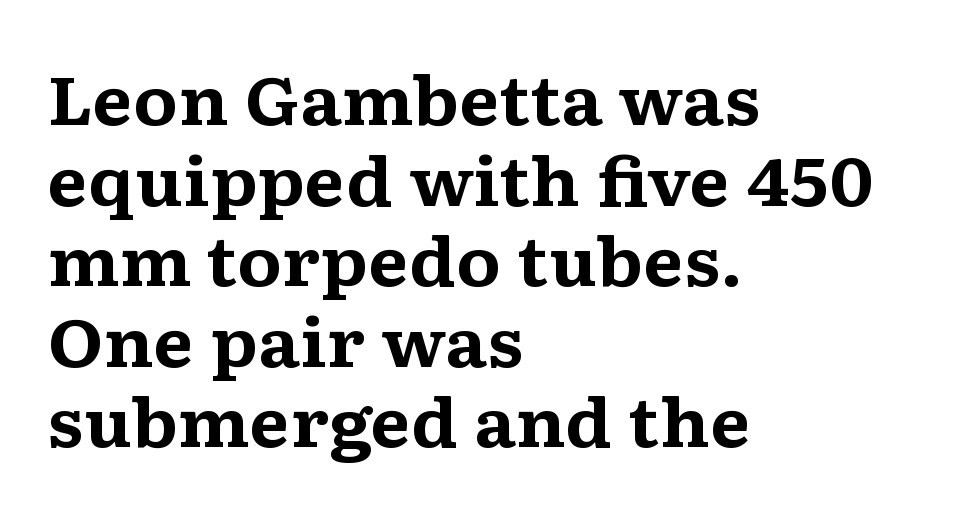
{"serif": "yes", "italic": "no", "bold": "yes", "weight": "bold", "width": "wide", "stroke_contrast": "medium", "x_height": "medium", "monospaced": "no", "underline": "no", "align": "left", "line_spacing_ratio": 1.22, "letter_spacing": "normal", "letter_spacing_em": 0.0, "glyph_px": 66}
